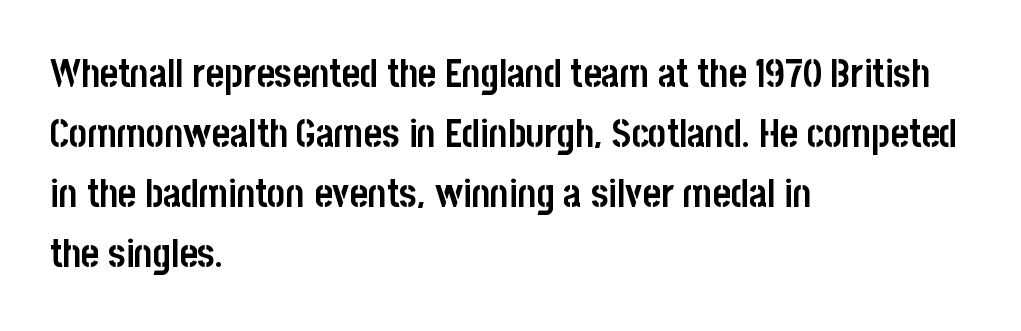
The image shows 39 px semibold, condensed sans-serif type, upright; set left-aligned, normal line spacing (1.54x), normal letter spacing, not underlined; low stroke contrast and a large x-height.
